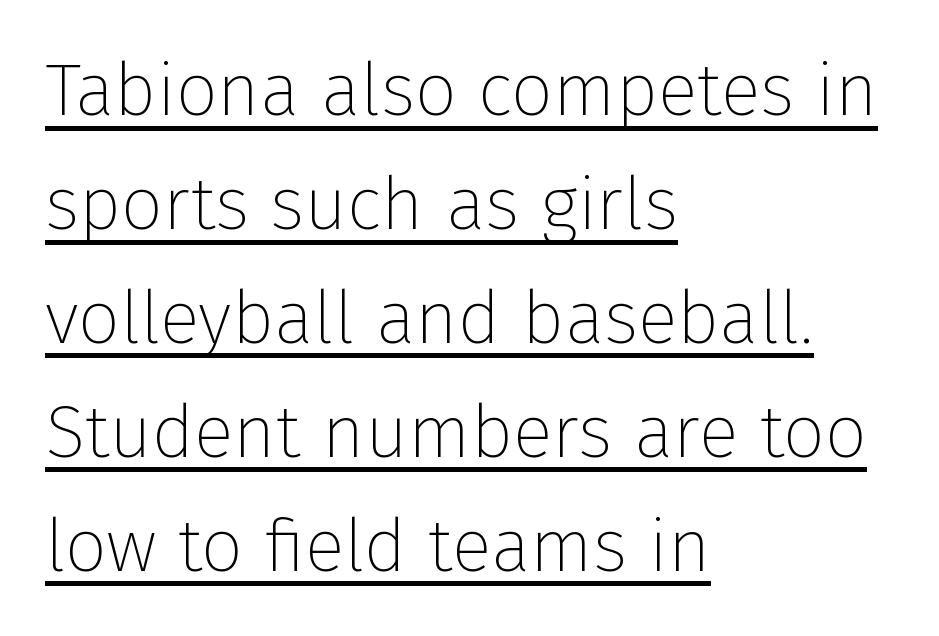
The image shows 74 px thin sans-serif type, upright; set left-aligned, normal line spacing (1.54x), normal letter spacing, underlined; low stroke contrast and a medium x-height.
